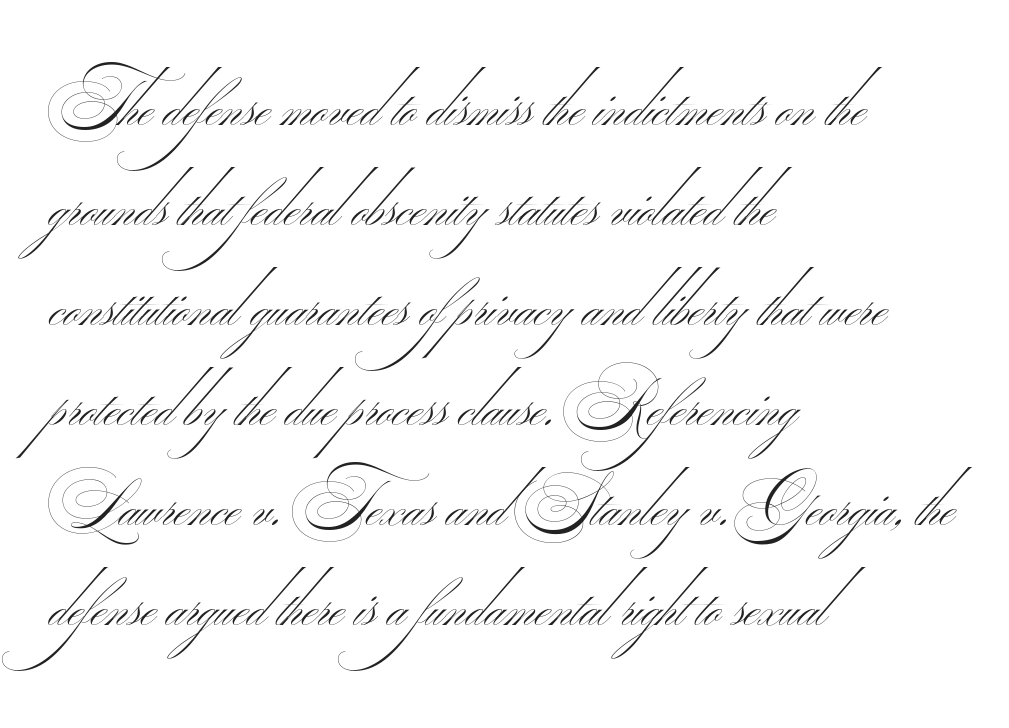
Q: Is the text bold? A: No.
Q: Is the typeface a serif or a sans-serif typeface? A: Sans-serif.
Q: Is the text underlined? A: No.
Q: How is the paragraph aligned? A: Left-aligned.
Q: Is the spacing between letters normal or unusually wide? A: Normal.
Q: Is the spacing between lines tight, normal or loose? A: Normal.
Q: Width (condensed, normal, or wide)? A: Wide.
Q: Stroke contrast? A: Medium.
Q: Monospaced? A: No.
